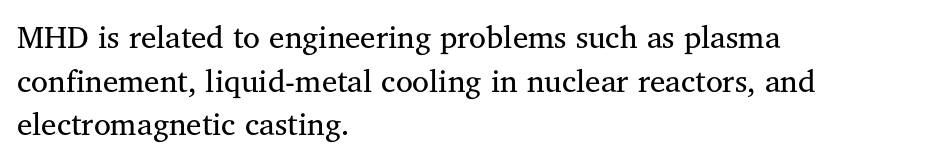
Q: Is the text bold? A: No.
Q: Is the text italic (slanted)? A: No, it is upright.
Q: Is the typeface a serif or a sans-serif typeface? A: Serif.
Q: Is the text underlined? A: No.
Q: How is the paragraph aligned? A: Left-aligned.
Q: Is the spacing between letters normal or unusually wide? A: Normal.
Q: Is the spacing between lines tight, normal or loose? A: Normal.
Q: Width (condensed, normal, or wide)? A: Normal.
Q: Stroke contrast? A: Medium.
Q: x-height? A: Medium.
Q: Monospaced? A: No.
